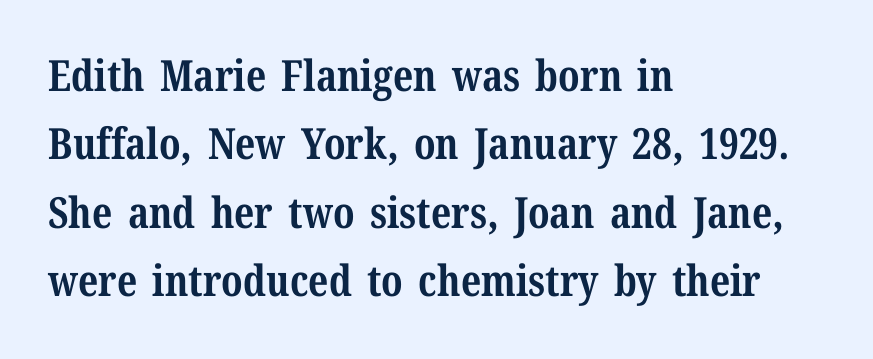
The letters are bold, with thick, heavy strokes. If you measured baseline to baseline, you'd find a middling distance. This rendering leaves character spacing at its baseline value. If you drew a ruler down the left edge, every line would touch it.
